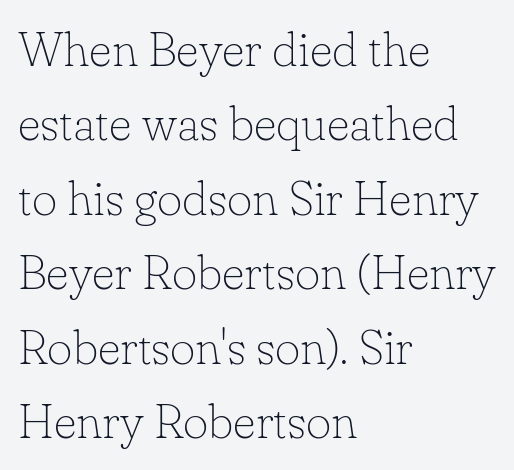
Type style note: has serifs. Rule under the text: the space is simply empty. No heavy texture on the line: the type isn't bold. Evenly set lines give the paragraph a standard silhouette.
